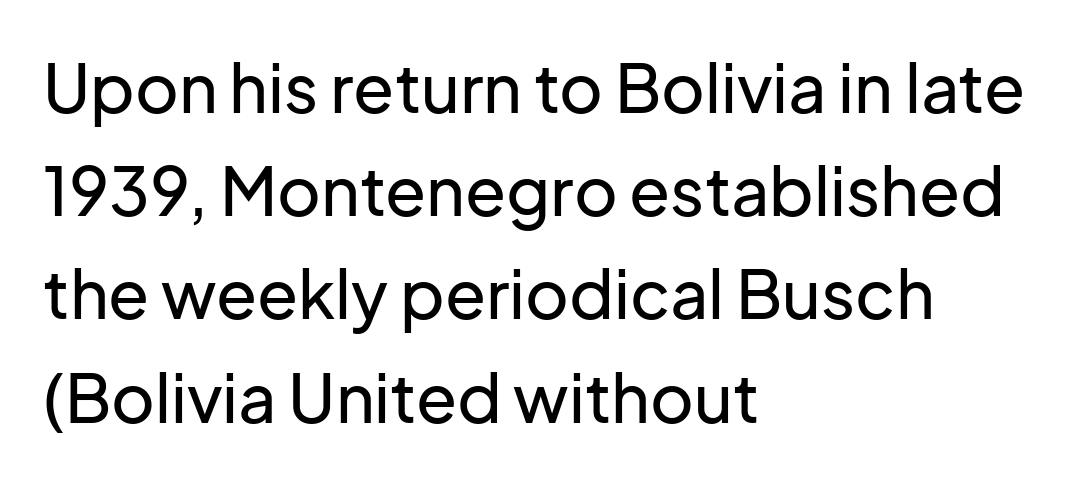
{"serif": "no", "italic": "no", "width": "normal", "stroke_contrast": "low", "x_height": "medium", "monospaced": "no", "underline": "no", "align": "left", "line_spacing": "normal", "line_spacing_ratio": 1.54, "letter_spacing": "normal", "letter_spacing_em": 0.0, "glyph_px": 67}
